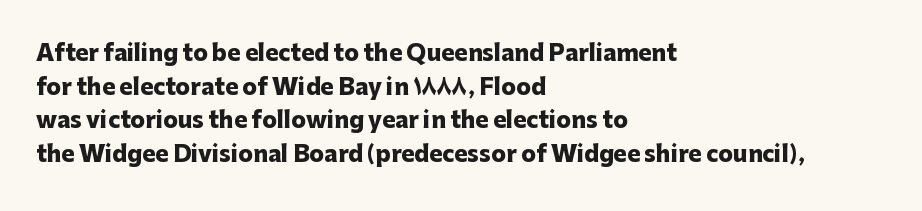
The image shows 22 px bold type, upright; set left-aligned, normal line spacing (1.53x), normal letter spacing, not underlined.
